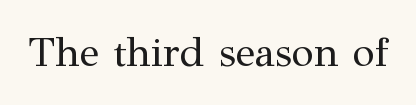
Q: Is the text bold? A: No.
Q: Is the text italic (slanted)? A: No, it is upright.
Q: Is the typeface a serif or a sans-serif typeface? A: Serif.
Q: Is the text underlined? A: No.
Q: Is the spacing between letters normal or unusually wide? A: Normal.
Q: Width (condensed, normal, or wide)? A: Normal.
Q: Stroke contrast? A: Medium.
Q: x-height? A: Medium.
Q: Monospaced? A: No.
